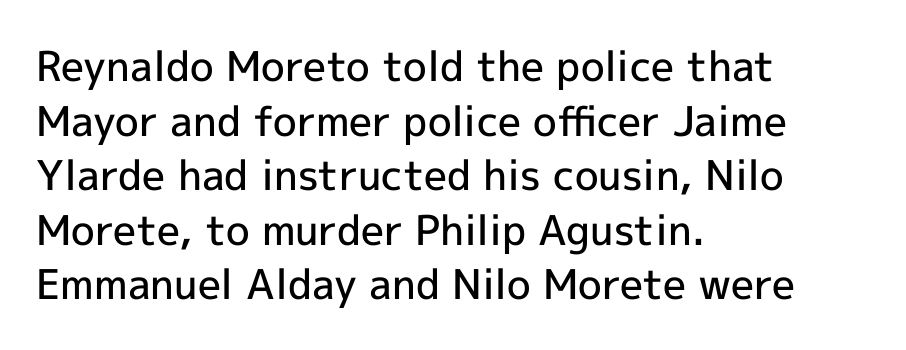
{"serif": "no", "italic": "no", "bold": "semi", "weight": "semibold", "width": "normal", "x_height": "medium", "monospaced": "no", "underline": "no", "align": "left", "line_spacing": "normal", "line_spacing_ratio": 1.33, "letter_spacing": "normal", "letter_spacing_em": 0.0, "glyph_px": 41}
